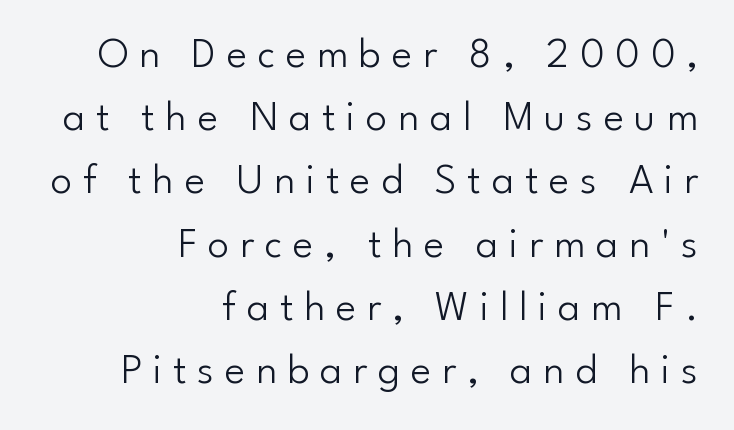
Q: Is the text bold? A: No.
Q: Is the text italic (slanted)? A: No, it is upright.
Q: Is the typeface a serif or a sans-serif typeface? A: Sans-serif.
Q: Is the text underlined? A: No.
Q: How is the paragraph aligned? A: Right-aligned.
Q: Is the spacing between letters normal or unusually wide? A: Unusually wide.
Q: Is the spacing between lines tight, normal or loose? A: Normal.
Q: Width (condensed, normal, or wide)? A: Normal.
Q: Stroke contrast? A: Low.
Q: x-height? A: Small.
Q: Monospaced? A: No.
